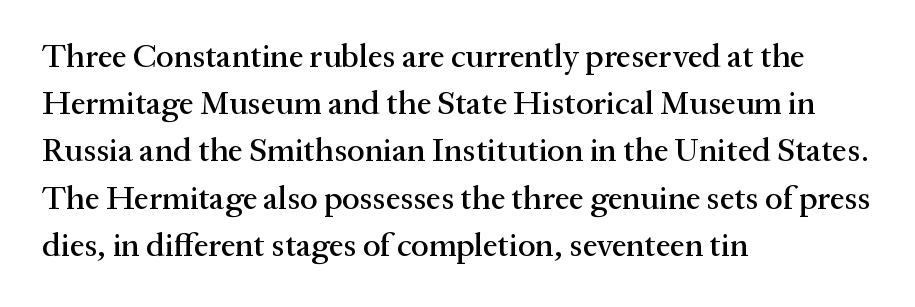
The passage shown is typeset with a serif family. Each letter keeps its own natural width here, so spacing adapts to shape. Decoration check: the copy has no underline. Horizontal bands of white between lines are of average thickness. Is there any slant? The stems are plumb. Is the letter spacing exaggerated? No — it looks like the ordinary default.
